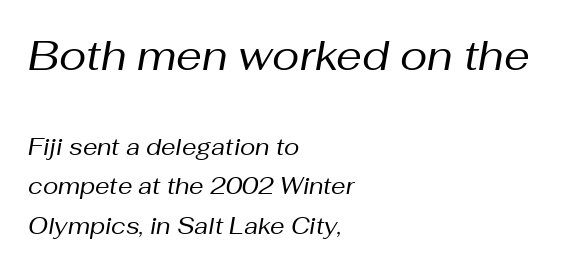
The image shows 41 px regular-weight type, italic (leaning right); set left-aligned, line spacing 1.71x, normal letter spacing, not underlined; the first (top) block is 1.78x larger; medium stroke contrast and a medium x-height.
